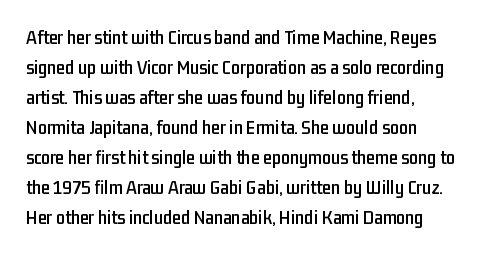
Letters rest on an invisible, unmarked baseline. Students, note that the glyphs here touch the page at normal intervals. Posture: vertical. Compared with typical paragraphs, the rows here are spaced about the same.
